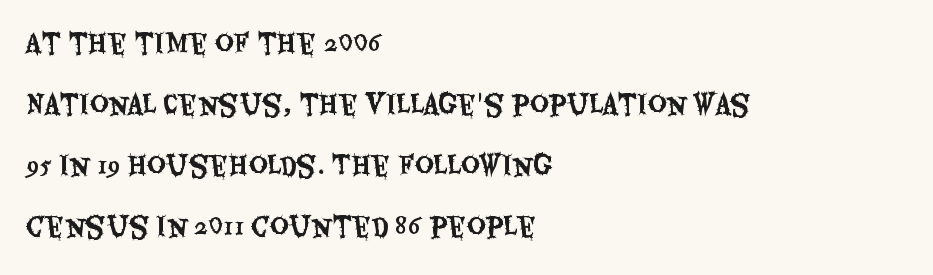
Compared with a centered layout, this one pins lines to the left instead. Style check: upright. The letterforms sit shoulder to shoulder at normal distance. Nobody drew a line under any word here. One glance says open: line gaps are wider than usual.
